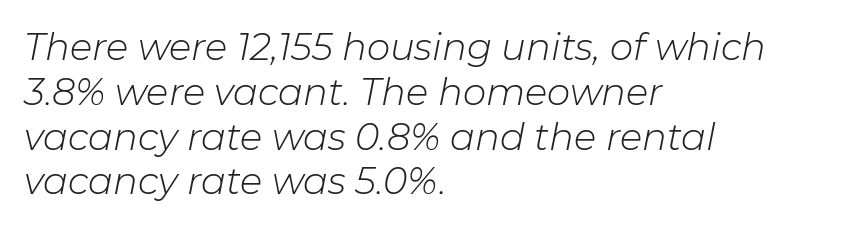
The paragraph shown leans on its left margin. Spacing verdict: proportional, widths tailored to each character. The weight would be labelled regular, book, light, or lighter still. You can tell it's italic because the verticals aren't actually vertical. Decoration check: the copy has no underline.
